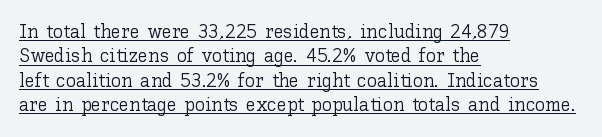
Students, note that the glyphs here touch the page at normal intervals. The setting favours the left margin, as ordinary paragraphs usually do. The characters are drawn with everyday or finer stroke widths. The rendering uses the underline text-decoration. Rendered with straight, roman letterforms.
